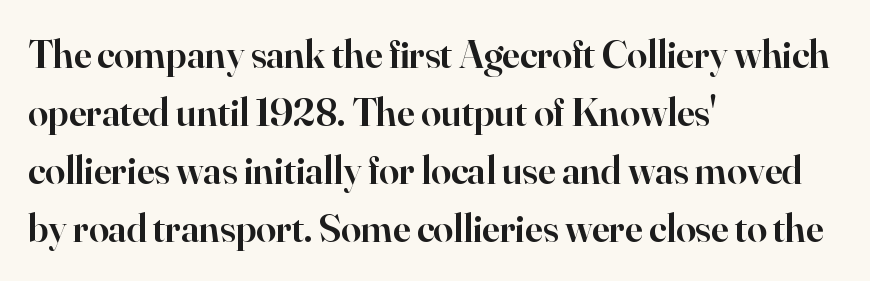
The image shows 40 px semibold serif type, upright; set left-aligned, normal line spacing (1.45x), normal letter spacing, not underlined; high stroke contrast and a small x-height.
